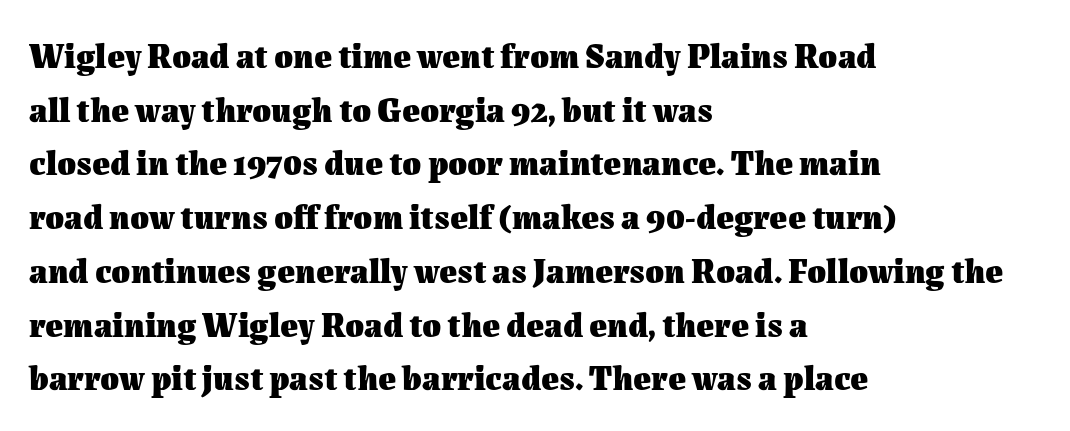
The image shows 34 px heavy type, upright; set left-aligned, normal line spacing (1.58x), normal letter spacing, not underlined; medium stroke contrast and a medium x-height.
